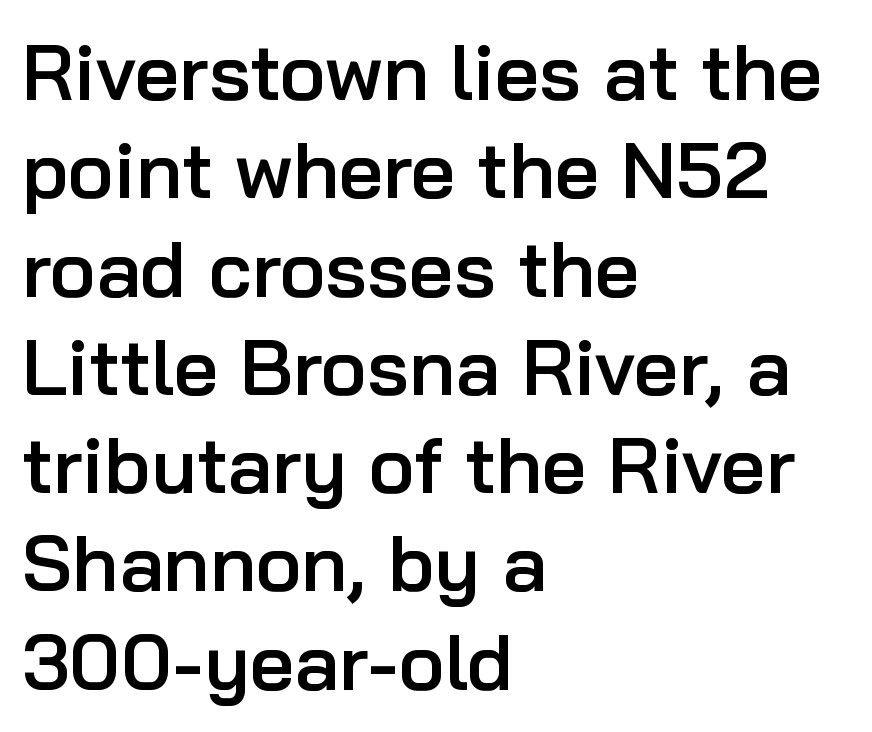
{"serif": "no", "italic": "no", "bold": "semi", "weight": "semibold", "width": "normal", "stroke_contrast": "low", "x_height": "medium", "monospaced": "no", "underline": "no", "align": "left", "line_spacing": "normal", "line_spacing_ratio": 1.26, "letter_spacing": "normal", "letter_spacing_em": 0.0, "glyph_px": 78}
